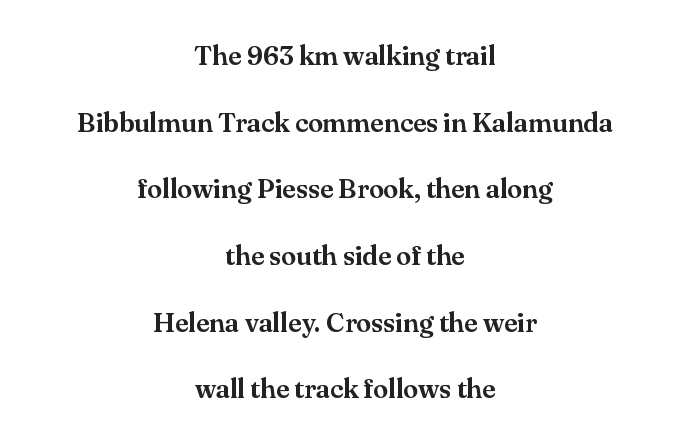
The passage shown stacks its lines with a broad gap. The passage shown has conventional tracking throughout. The paragraph has two soft edges and a firm central axis. Only glyphs here, with clear space below each row. Quick note: not italic, upright.
